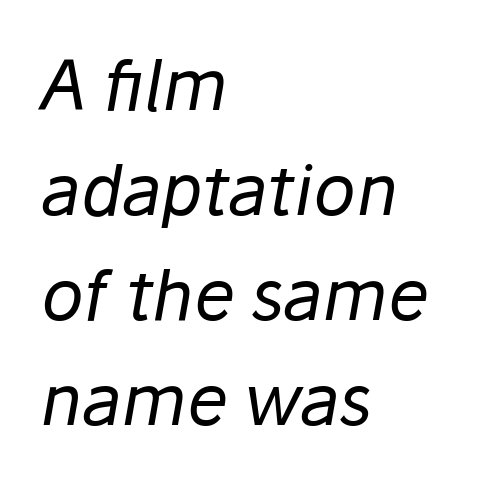
The image shows 69 px regular-weight type, italic (leaning right); set left-aligned, normal line spacing (1.52x), normal letter spacing, not underlined; low stroke contrast and a medium x-height.
